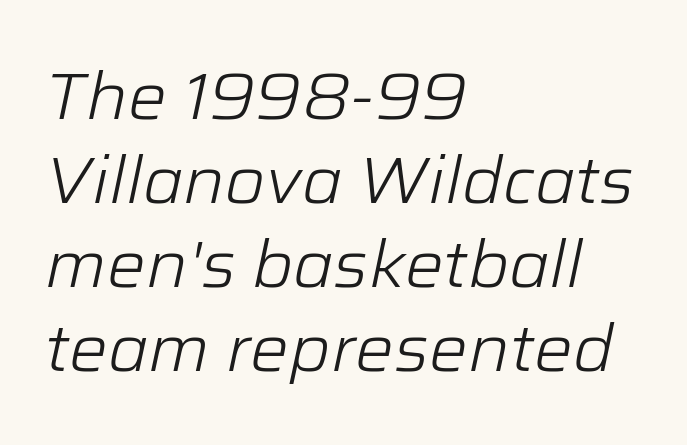
Q: Is the text bold? A: No.
Q: Is the text italic (slanted)? A: Yes, it leans right by about 12 degrees.
Q: Is the text underlined? A: No.
Q: How is the paragraph aligned? A: Left-aligned.
Q: Is the spacing between letters normal or unusually wide? A: Normal.
Q: Is the spacing between lines tight, normal or loose? A: Normal.
Q: Width (condensed, normal, or wide)? A: Normal.
Q: Stroke contrast? A: Low.
Q: x-height? A: Medium.
Q: Monospaced? A: No.
